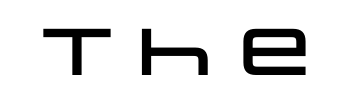
Q: Is the text italic (slanted)? A: No, it is upright.
Q: Is the typeface a serif or a sans-serif typeface? A: Sans-serif.
Q: Is the text underlined? A: No.
Q: Is the spacing between letters normal or unusually wide? A: Normal.
Q: Width (condensed, normal, or wide)? A: Wide.
Q: Stroke contrast? A: Low.
Q: x-height? A: Large.
Q: Monospaced? A: No.
